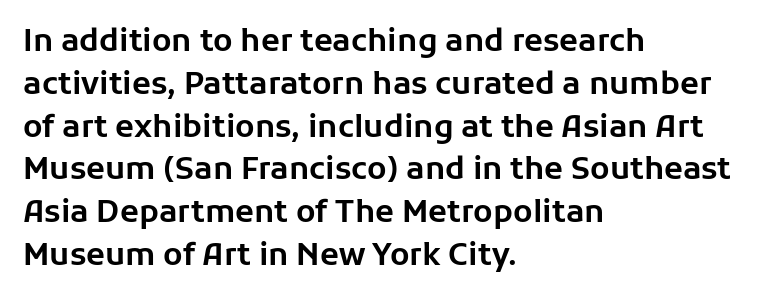
Q: Is the text italic (slanted)? A: No, it is upright.
Q: Is the typeface a serif or a sans-serif typeface? A: Sans-serif.
Q: Is the text underlined? A: No.
Q: How is the paragraph aligned? A: Left-aligned.
Q: Is the spacing between letters normal or unusually wide? A: Normal.
Q: Is the spacing between lines tight, normal or loose? A: Normal.
Q: Width (condensed, normal, or wide)? A: Normal.
Q: Stroke contrast? A: Low.
Q: x-height? A: Medium.
Q: Monospaced? A: No.
